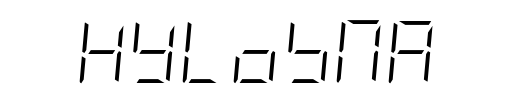
Vertical stems look standard width or narrower in stroke. A bare baseline throughout the passage. A typesetter would mark this as italic. Short note: letters normally spaced.
